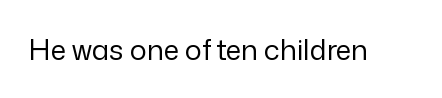
The specimen omits any rule beneath the text block's lines. Short note: letters normally spaced. Vertical strokes here are truly vertical. Note the varied advance widths — an 'i' is clearly narrower than an 'm'. The face used here is a sans, in the tradition of grotesques and geometrics.
